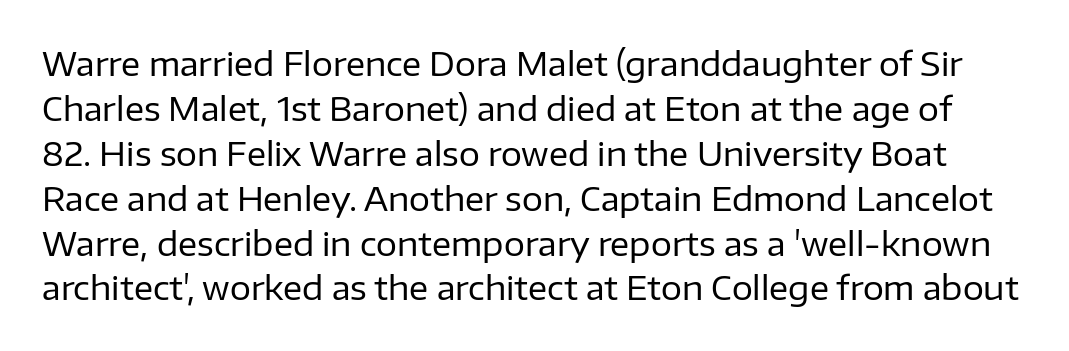
{"serif": "no", "italic": "no", "bold": "no", "weight": "regular", "width": "normal", "stroke_contrast": "low", "x_height": "medium", "monospaced": "no", "underline": "no", "line_spacing": "normal", "line_spacing_ratio": 1.36, "letter_spacing": "normal", "letter_spacing_em": 0.0, "glyph_px": 33}
